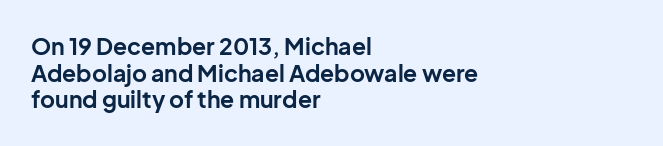
{"italic": "no", "bold": "yes", "underline": "no", "align": "left", "line_spacing_ratio": 1.16, "letter_spacing": "normal", "letter_spacing_em": 0.0, "glyph_px": 23}
